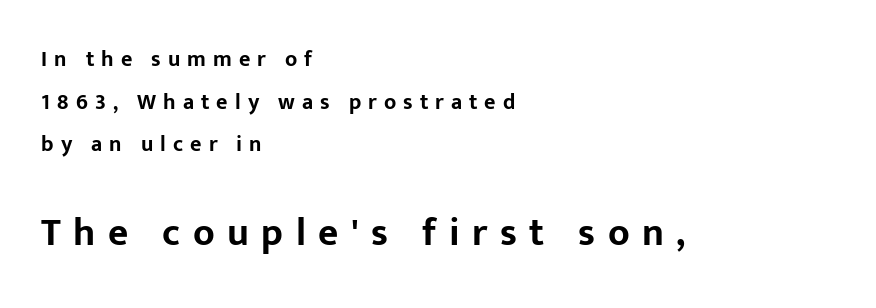
The image shows 39 px bold sans-serif type, upright; set left-aligned, loose line spacing (1.94x), unusually wide letter spacing (+0.32 em), not underlined; the second (bottom) block is 1.77x larger; low stroke contrast and a medium x-height.
